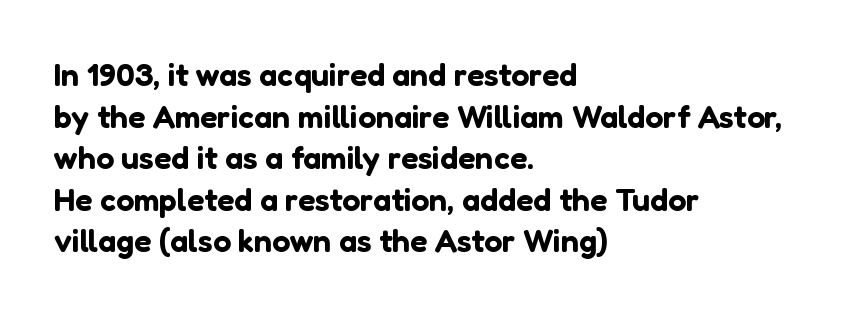
These lines were composed using upright roman letters. The horizontal fit of the characters is conventional and even. The rows are spaced the way most documents space them. Rule under the text: the space is simply empty. This sample has the flowing, uneven cadence of proportional lettering.
